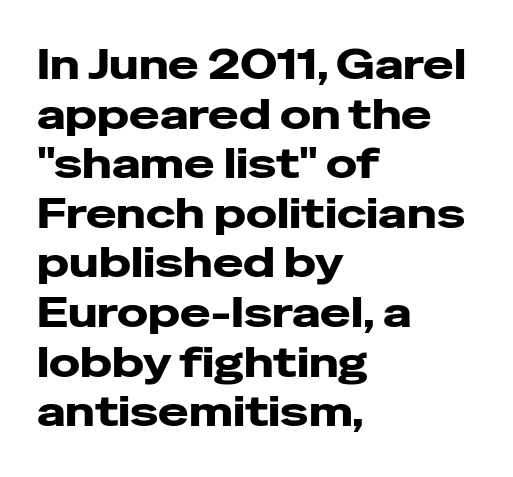
The image shows 41 px heavy, wide sans-serif type, upright; set left-aligned, line spacing 1.21x, normal letter spacing, not underlined; low stroke contrast and a medium x-height.
